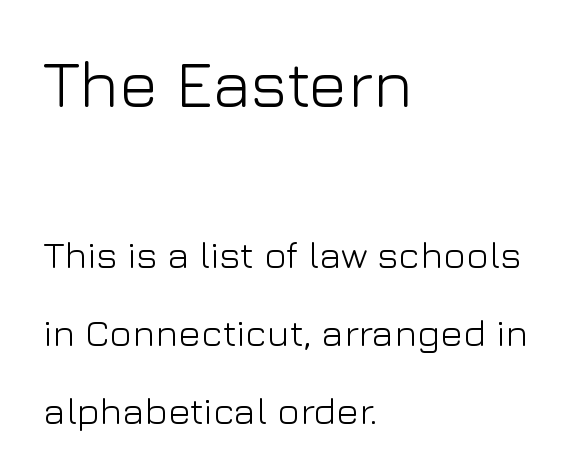
Q: Is the text bold? A: No.
Q: Is the text italic (slanted)? A: No, it is upright.
Q: Is the typeface a serif or a sans-serif typeface? A: Sans-serif.
Q: Is the text underlined? A: No.
Q: How is the paragraph aligned? A: Left-aligned.
Q: Is the spacing between letters normal or unusually wide? A: Normal.
Q: Is the spacing between lines tight, normal or loose? A: Loose.
Q: Which block of text is set in a larger size, the first (top) or the second (bottom)? A: The first (top) one.
Q: Width (condensed, normal, or wide)? A: Normal.
Q: Stroke contrast? A: Low.
Q: x-height? A: Medium.
Q: Monospaced? A: No.
